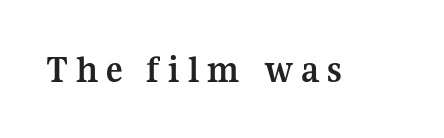
Q: Is the text bold? A: Yes.
Q: Is the text italic (slanted)? A: No, it is upright.
Q: Is the typeface a serif or a sans-serif typeface? A: Serif.
Q: Is the text underlined? A: No.
Q: Is the spacing between letters normal or unusually wide? A: Unusually wide.
Q: Width (condensed, normal, or wide)? A: Normal.
Q: Stroke contrast? A: Medium.
Q: x-height? A: Medium.
Q: Monospaced? A: No.
